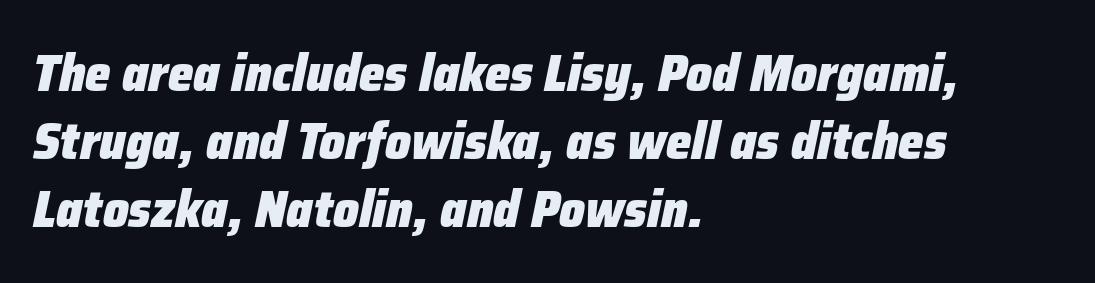
This sample uses an oblique cut, with every glyph tilted off the vertical. Whoever set this chose a conventional vertical rhythm. Quick note: underline off. Alignment: flush left.
